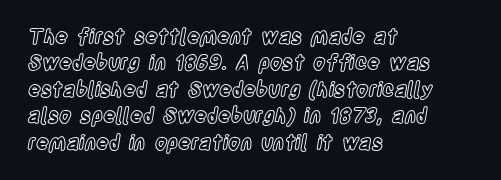
The image shows 20 px text type; set left-aligned, normal line spacing (1.32x), normal letter spacing, not underlined.
